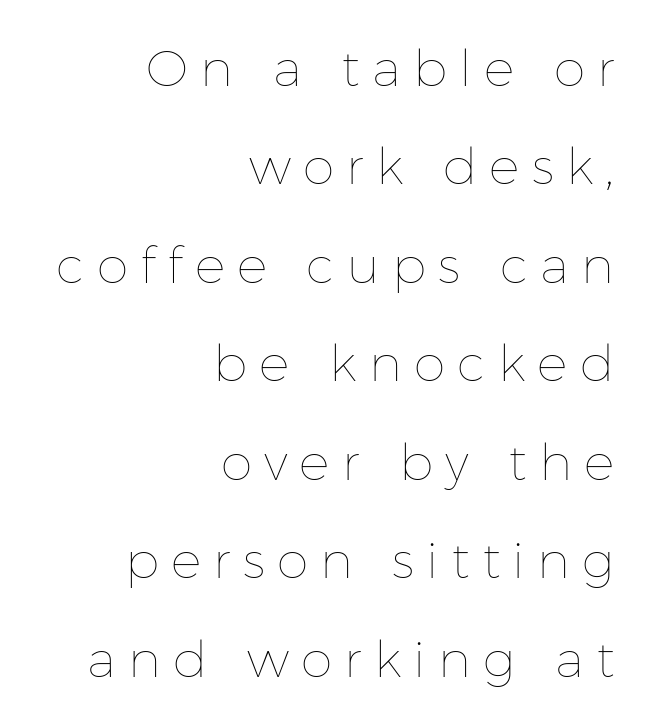
Style check: upright. The tracking reads as deliberately expanded to a designer's eye. The words here are not underlined. The font is comparable to plain body text, perhaps lighter. Compared with typical paragraphs, the rows here are farther apart. Compared with a flush-left layout, this one pins lines to the opposite, right side.
